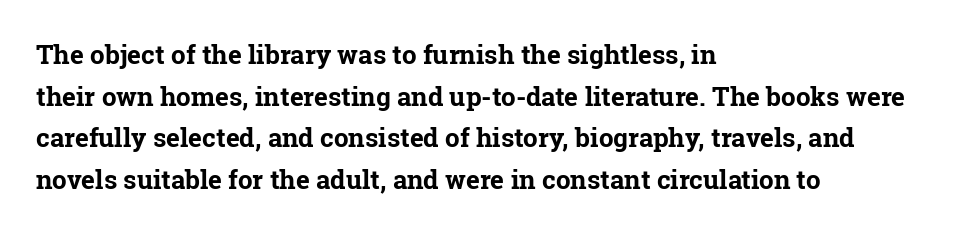
{"italic": "no", "bold": "yes", "underline": "no", "align": "left", "line_spacing": "normal", "line_spacing_ratio": 1.6, "letter_spacing": "normal", "letter_spacing_em": 0.0, "glyph_px": 26}
